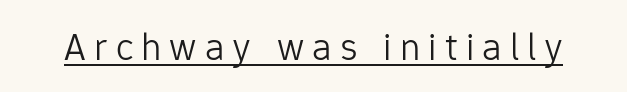
Q: Is the text bold? A: No.
Q: Is the text italic (slanted)? A: No, it is upright.
Q: Is the typeface a serif or a sans-serif typeface? A: Sans-serif.
Q: Is the text underlined? A: Yes.
Q: Is the spacing between letters normal or unusually wide? A: Unusually wide.
Q: Width (condensed, normal, or wide)? A: Normal.
Q: Stroke contrast? A: Low.
Q: x-height? A: Medium.
Q: Monospaced? A: No.
